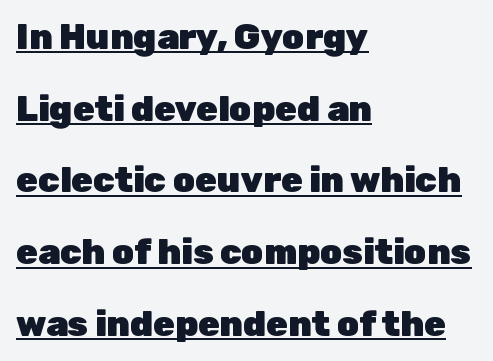
Q: Is the text bold? A: Yes.
Q: Is the text italic (slanted)? A: No, it is upright.
Q: Is the typeface a serif or a sans-serif typeface? A: Sans-serif.
Q: Is the text underlined? A: Yes.
Q: How is the paragraph aligned? A: Left-aligned.
Q: Is the spacing between letters normal or unusually wide? A: Normal.
Q: Is the spacing between lines tight, normal or loose? A: Loose.
Q: Width (condensed, normal, or wide)? A: Normal.
Q: Stroke contrast? A: Low.
Q: x-height? A: Medium.
Q: Monospaced? A: No.
